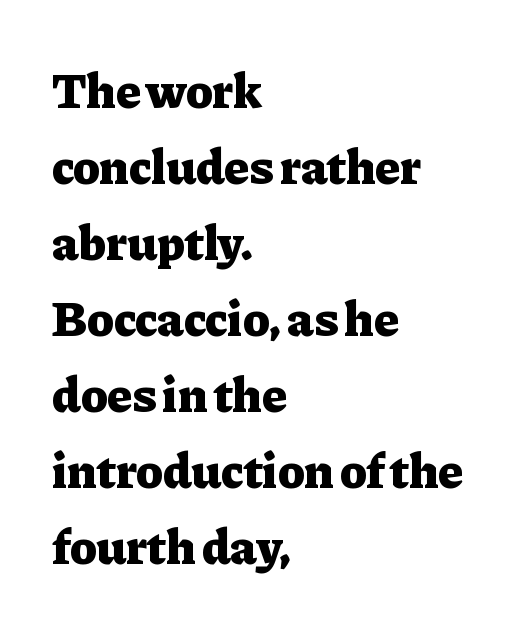
Q: Is the text bold? A: Yes.
Q: Is the text italic (slanted)? A: No, it is upright.
Q: Is the typeface a serif or a sans-serif typeface? A: Serif.
Q: Is the text underlined? A: No.
Q: How is the paragraph aligned? A: Left-aligned.
Q: Is the spacing between letters normal or unusually wide? A: Normal.
Q: Is the spacing between lines tight, normal or loose? A: Normal.
Q: Width (condensed, normal, or wide)? A: Normal.
Q: Stroke contrast? A: Low.
Q: x-height? A: Medium.
Q: Monospaced? A: No.
